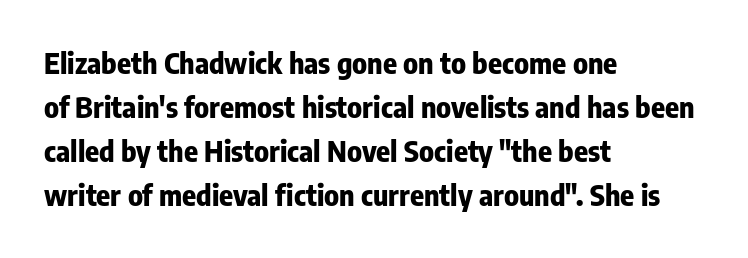
{"serif": "no", "italic": "no", "bold": "yes", "weight": "bold", "width": "condensed", "stroke_contrast": "low", "x_height": "medium", "monospaced": "no", "underline": "no", "align": "left", "line_spacing": "normal", "line_spacing_ratio": 1.52, "letter_spacing": "normal", "letter_spacing_em": 0.0, "glyph_px": 29}
